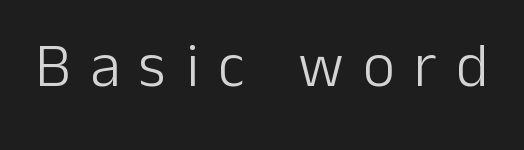
The image shows 62 px light sans-serif type, upright; set unusually wide letter spacing (+0.31 em), not underlined; low stroke contrast and a medium x-height.
